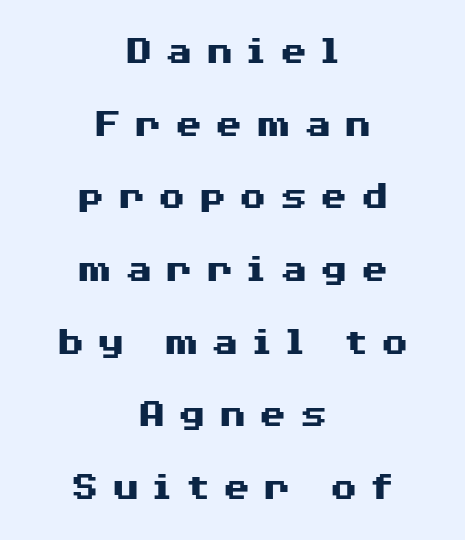
The image shows 42 px heavy, wide sans-serif type, upright; set centered, line spacing 1.73x, unusually wide letter spacing (+0.27 em), not underlined; medium stroke contrast and a medium x-height.
